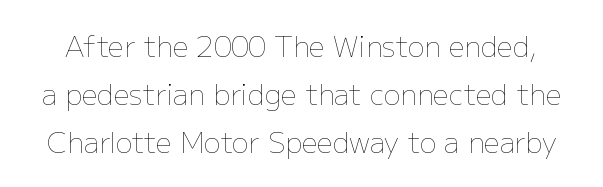
Nothing heavy about these letters — not bold at all. Observe the ordinary spacing: letters are neighbours, not strangers. Tall strokes in this sample are plumb rather than angled. Descenders hang freely into open space.
